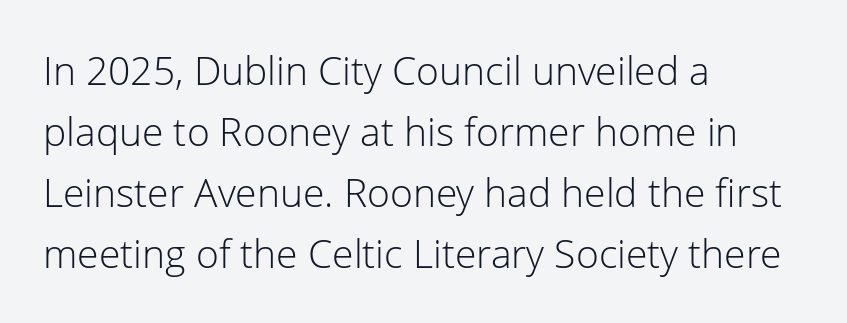
Font category for this specimen: sans-serif. Any mark beneath the type? The region is blank. Compared with a typical body face, this is equally light or lighter still. Each letter keeps its own natural width here, so spacing adapts to shape.
